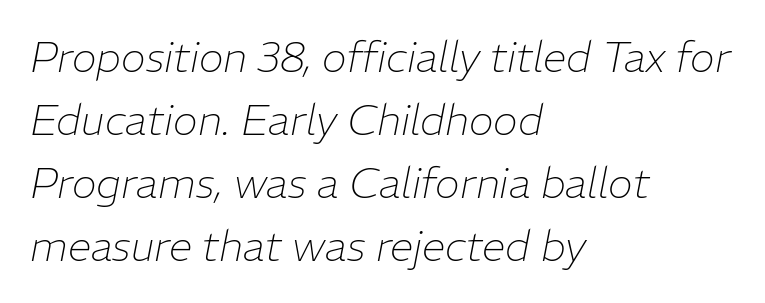
{"italic": "yes", "lean": "right", "slant_degrees": 11, "bold": "no", "weight": "thin", "width": "normal", "stroke_contrast": "low", "x_height": "medium", "monospaced": "no", "underline": "no", "align": "left", "line_spacing": "normal", "line_spacing_ratio": 1.5, "letter_spacing": "normal", "letter_spacing_em": 0.0, "glyph_px": 42}
